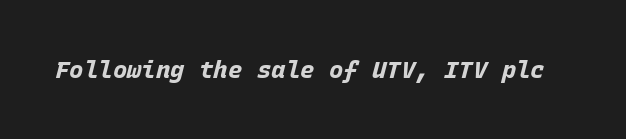
Q: Is the text bold? A: Yes.
Q: Is the text italic (slanted)? A: Yes, it leans right by about 15 degrees.
Q: Is the text underlined? A: No.
Q: Is the spacing between letters normal or unusually wide? A: Normal.
